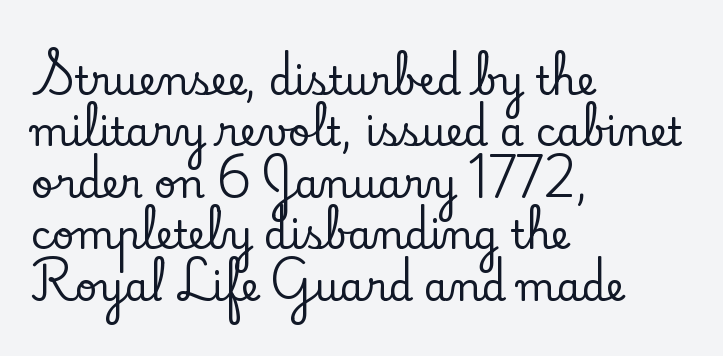
The image shows 39 px serif type, upright; set left-aligned, normal line spacing (1.32x), normal letter spacing, not underlined; low stroke contrast and a small x-height.
